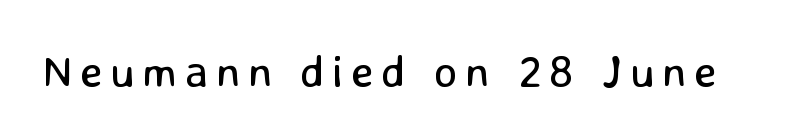
Q: Is the text bold? A: No.
Q: Is the text italic (slanted)? A: No, it is upright.
Q: Is the typeface a serif or a sans-serif typeface? A: Sans-serif.
Q: Is the text underlined? A: No.
Q: Width (condensed, normal, or wide)? A: Normal.
Q: Stroke contrast? A: Low.
Q: x-height? A: Medium.
Q: Monospaced? A: No.
